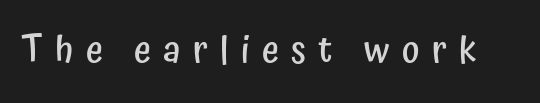
A typesetter would call this heavily tracked-out type. A typesetter would call this proportional, since set widths differ per character. The specimen reads as upright at a glance. The glyphs in this specimen are sans serif.
